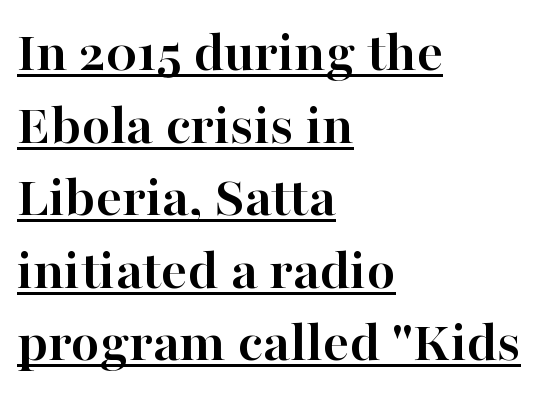
The image shows 59 px semibold serif type, upright; set left-aligned, line spacing 1.23x, normal letter spacing, underlined; high stroke contrast and a medium x-height.
